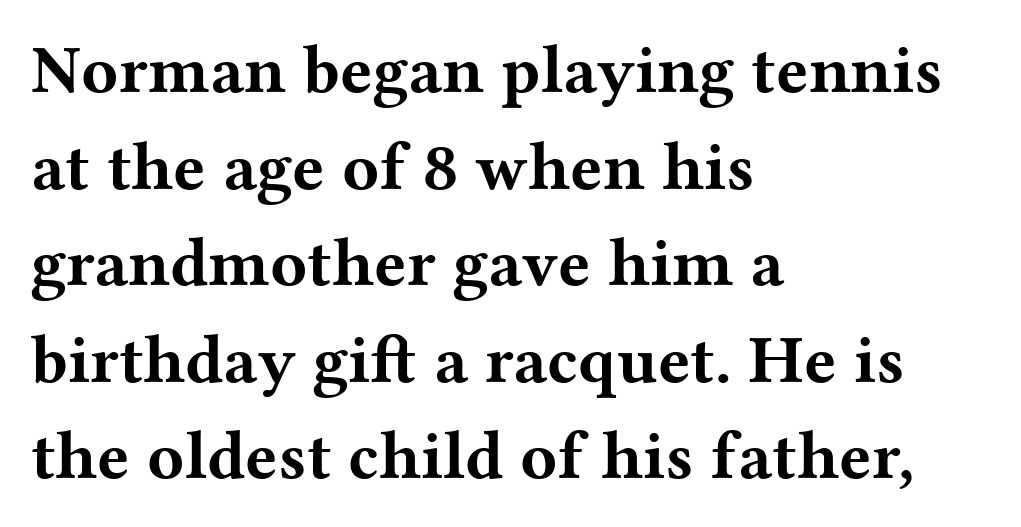
Q: Is the text bold? A: Yes.
Q: Is the text italic (slanted)? A: No, it is upright.
Q: Is the typeface a serif or a sans-serif typeface? A: Serif.
Q: Is the text underlined? A: No.
Q: How is the paragraph aligned? A: Left-aligned.
Q: Is the spacing between letters normal or unusually wide? A: Normal.
Q: Is the spacing between lines tight, normal or loose? A: Normal.
Q: Width (condensed, normal, or wide)? A: Wide.
Q: Stroke contrast? A: Medium.
Q: x-height? A: Medium.
Q: Monospaced? A: No.
